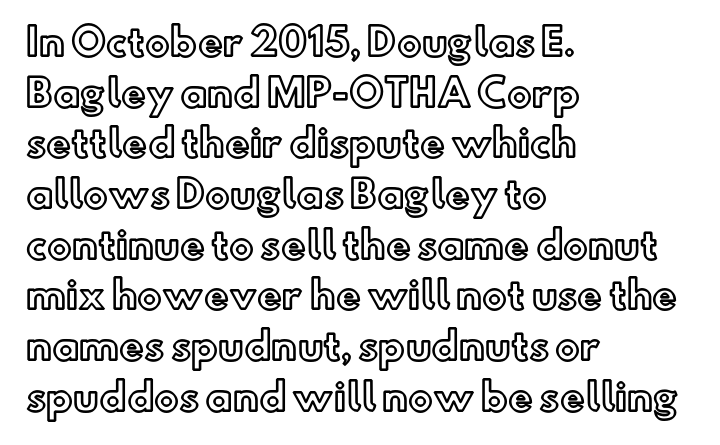
{"italic": "no", "width": "normal", "x_height": "small", "monospaced": "no", "underline": "no", "align": "left", "line_spacing": "normal", "line_spacing_ratio": 1.37, "letter_spacing": "normal", "letter_spacing_em": 0.0, "glyph_px": 37}
